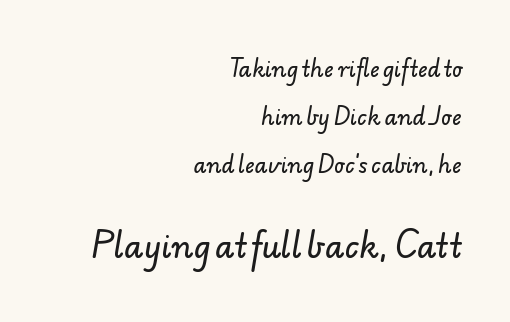
The image shows 31 px sans-serif type; set right-aligned, loose line spacing (2.29x), normal letter spacing, not underlined; the second (bottom) block is 1.48x larger; low stroke contrast and a small x-height.
